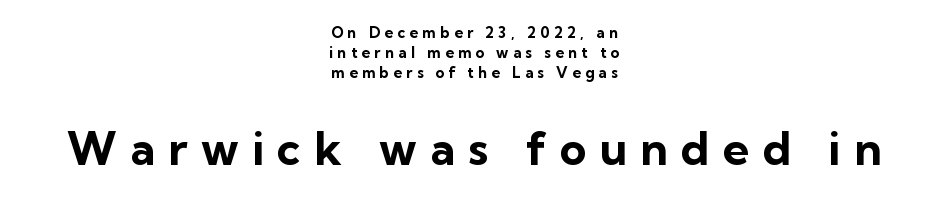
The image shows 46 px bold sans-serif type, upright; set centered, normal line spacing (1.32x), unusually wide letter spacing (+0.29 em), not underlined; the second (bottom) block is 3.07x larger; low stroke contrast and a medium x-height.
